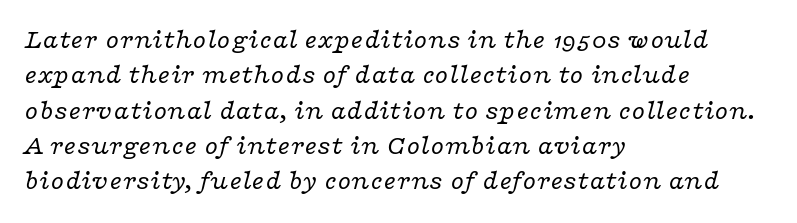
The image shows 27 px text type, italic (leaning right); set left-aligned, normal line spacing (1.31x), normal letter spacing, not underlined.
